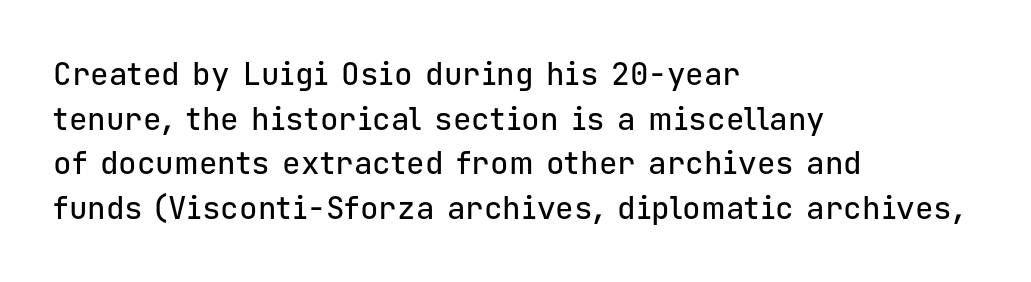
{"serif": "no", "italic": "no", "width": "normal", "stroke_contrast": "low", "x_height": "medium", "monospaced": "yes", "underline": "no", "align": "left", "line_spacing": "normal", "line_spacing_ratio": 1.44, "letter_spacing": "normal", "letter_spacing_em": 0.0, "glyph_px": 31}
